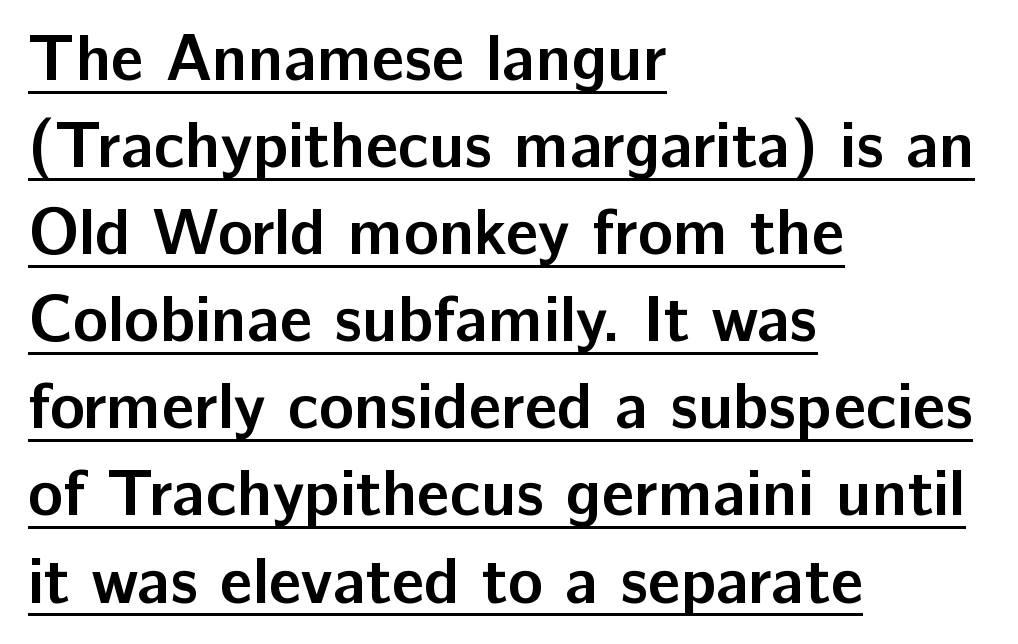
Q: Is the text bold? A: Yes.
Q: Is the text italic (slanted)? A: No, it is upright.
Q: Is the typeface a serif or a sans-serif typeface? A: Sans-serif.
Q: Is the text underlined? A: Yes.
Q: How is the paragraph aligned? A: Left-aligned.
Q: Is the spacing between letters normal or unusually wide? A: Normal.
Q: Is the spacing between lines tight, normal or loose? A: Normal.
Q: Width (condensed, normal, or wide)? A: Normal.
Q: Stroke contrast? A: Low.
Q: x-height? A: Medium.
Q: Monospaced? A: No.
